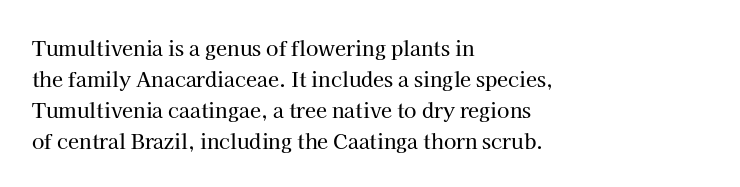
{"italic": "no", "underline": "no", "align": "left", "line_spacing": "normal", "line_spacing_ratio": 1.55, "letter_spacing": "normal", "letter_spacing_em": 0.0, "glyph_px": 20}
